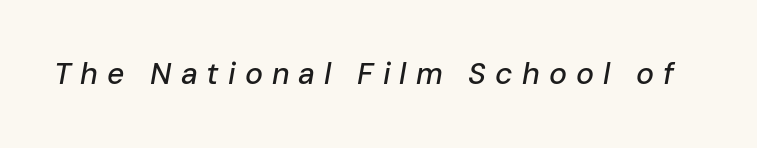
{"italic": "yes", "lean": "right", "slant_degrees": 10, "width": "normal", "stroke_contrast": "low", "x_height": "medium", "monospaced": "no", "underline": "no", "letter_spacing": "wide", "letter_spacing_em": 0.3, "glyph_px": 30}
